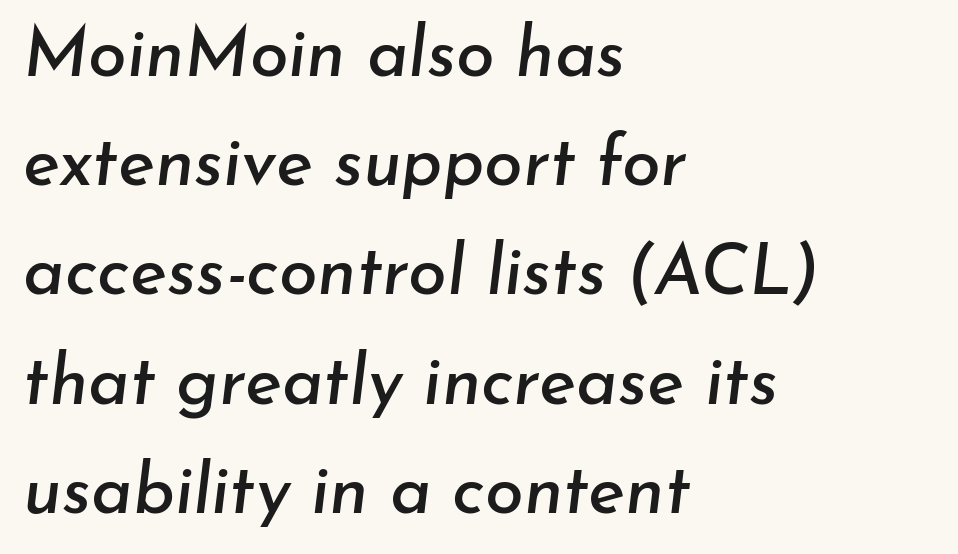
The image shows 70 px text type, italic (leaning right); set left-aligned, normal line spacing (1.56x), normal letter spacing, not underlined; low stroke contrast and a small x-height.
